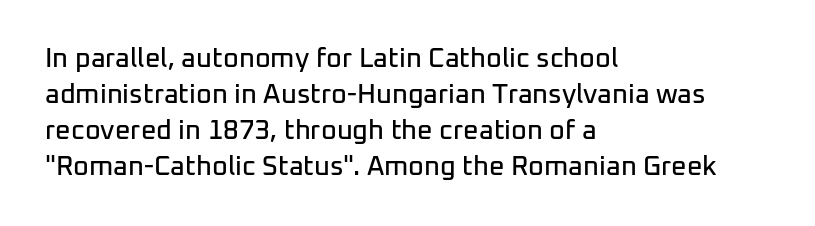
Q: Is the text italic (slanted)? A: No, it is upright.
Q: Is the text underlined? A: No.
Q: How is the paragraph aligned? A: Left-aligned.
Q: Is the spacing between letters normal or unusually wide? A: Normal.
Q: Is the spacing between lines tight, normal or loose? A: Normal.
